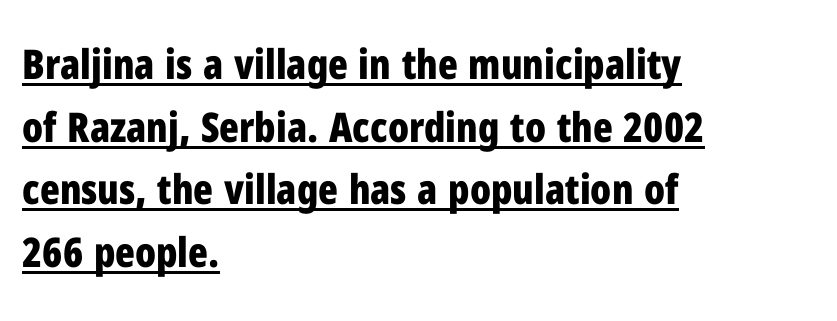
Q: Is the text bold? A: Yes.
Q: Is the text italic (slanted)? A: No, it is upright.
Q: Is the typeface a serif or a sans-serif typeface? A: Sans-serif.
Q: Is the text underlined? A: Yes.
Q: How is the paragraph aligned? A: Left-aligned.
Q: Is the spacing between letters normal or unusually wide? A: Normal.
Q: Is the spacing between lines tight, normal or loose? A: Normal.
Q: Width (condensed, normal, or wide)? A: Condensed.
Q: Stroke contrast? A: Low.
Q: x-height? A: Medium.
Q: Monospaced? A: No.
